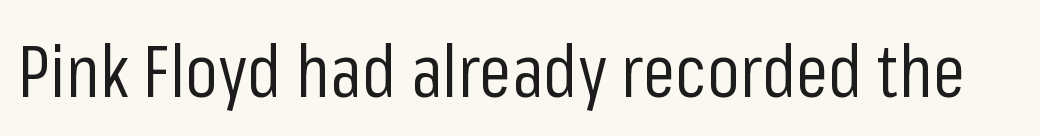
Standard letterfit; no display-style spreading of the glyphs. The baseline area is clear. The type family on display is of the sans-serif kind. Rendered with straight, roman letterforms.
